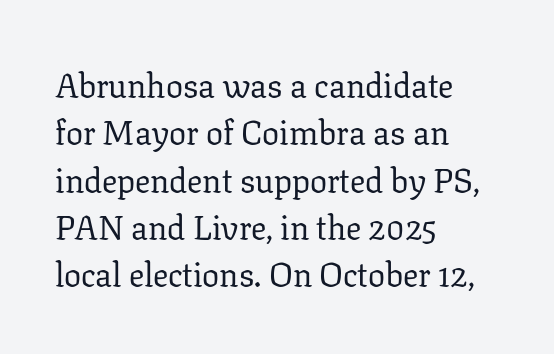
The image shows 34 px regular-weight serif type, upright; set left-aligned, normal line spacing (1.39x), normal letter spacing, not underlined; low stroke contrast and a medium x-height.
